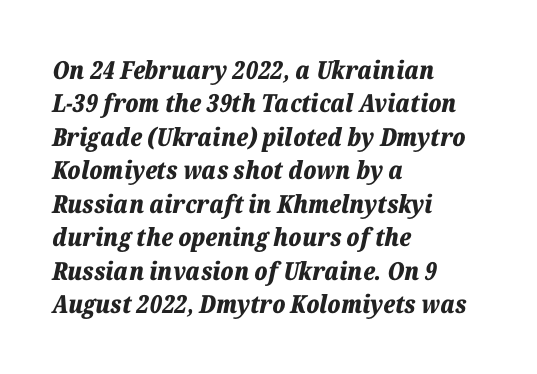
Q: Is the text bold? A: Yes.
Q: Is the text italic (slanted)? A: Yes, it leans right by about 12 degrees.
Q: Is the text underlined? A: No.
Q: How is the paragraph aligned? A: Left-aligned.
Q: Is the spacing between letters normal or unusually wide? A: Normal.
Q: Is the spacing between lines tight, normal or loose? A: Normal.
